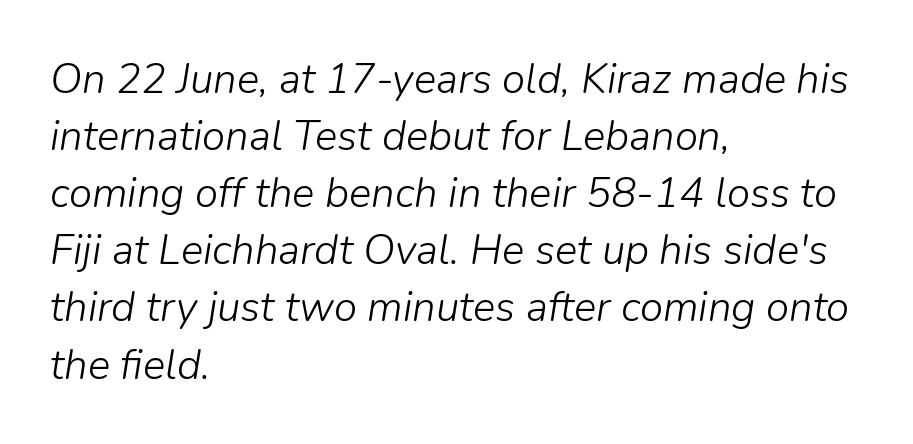
{"italic": "yes", "lean": "right", "slant_degrees": 9, "bold": "no", "weight": "light", "width": "normal", "stroke_contrast": "low", "x_height": "medium", "monospaced": "no", "underline": "no", "align": "left", "line_spacing": "normal", "line_spacing_ratio": 1.36, "letter_spacing": "normal", "letter_spacing_em": 0.0, "glyph_px": 42}
